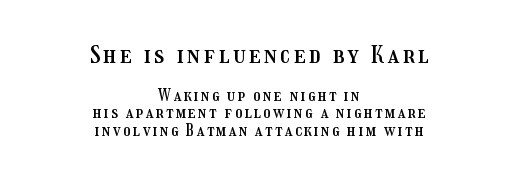
Tightly led — the rows are bunched. Upright lettering throughout. Glance below the letters and you will spot only blank space. One-word summary of the alignment: center.
